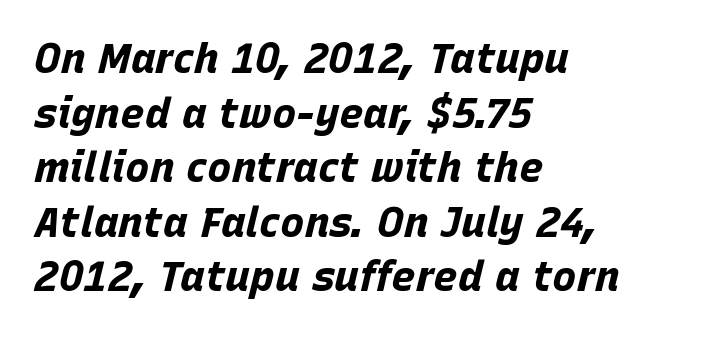
Q: Is the text bold? A: Yes.
Q: Is the text italic (slanted)? A: Yes, it leans right by about 15 degrees.
Q: Is the text underlined? A: No.
Q: How is the paragraph aligned? A: Left-aligned.
Q: Is the spacing between letters normal or unusually wide? A: Normal.
Q: Is the spacing between lines tight, normal or loose? A: Normal.
Q: Width (condensed, normal, or wide)? A: Normal.
Q: Stroke contrast? A: Low.
Q: x-height? A: Large.
Q: Monospaced? A: No.
